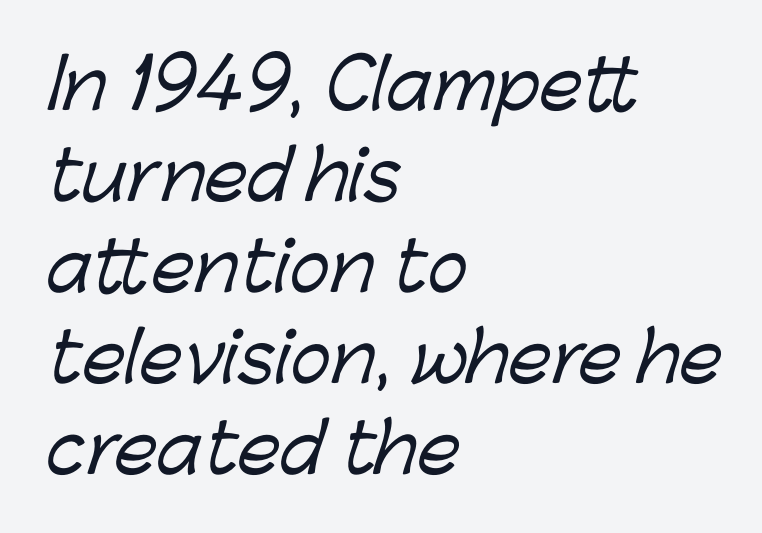
Letters rest on an invisible, unmarked baseline. Leftover space on each line is placed entirely after the last word. The tracking reads as untouched default to a designer's eye. The line-height multiplier appears to be the usual default.
